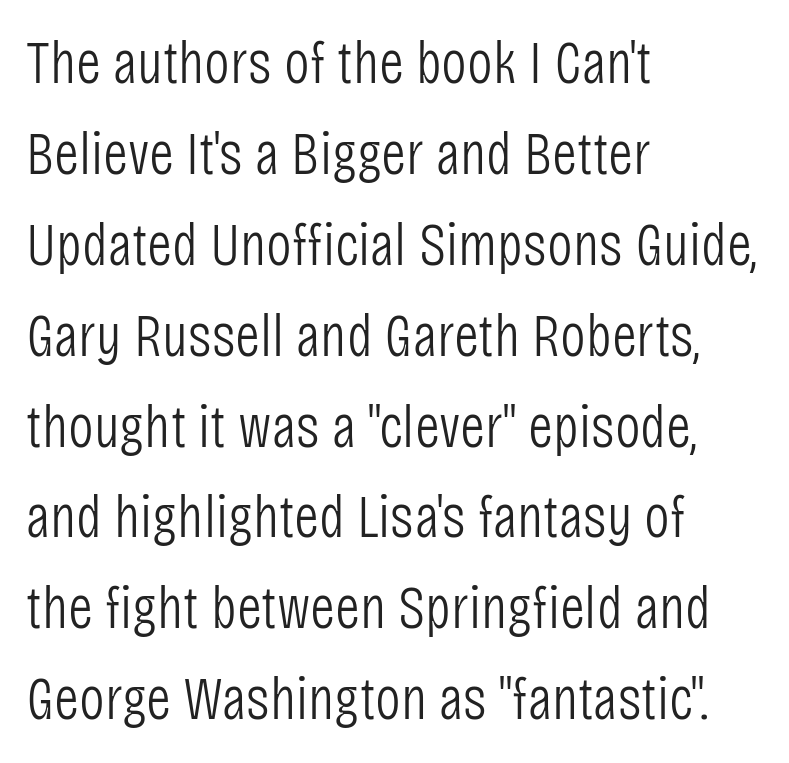
Does the type have serifs? No, each stem ends abruptly. Short note: letters normally spaced. Whoever set this chose a conventional vertical rhythm. Bold? No — there's no thickening of the strokes.
